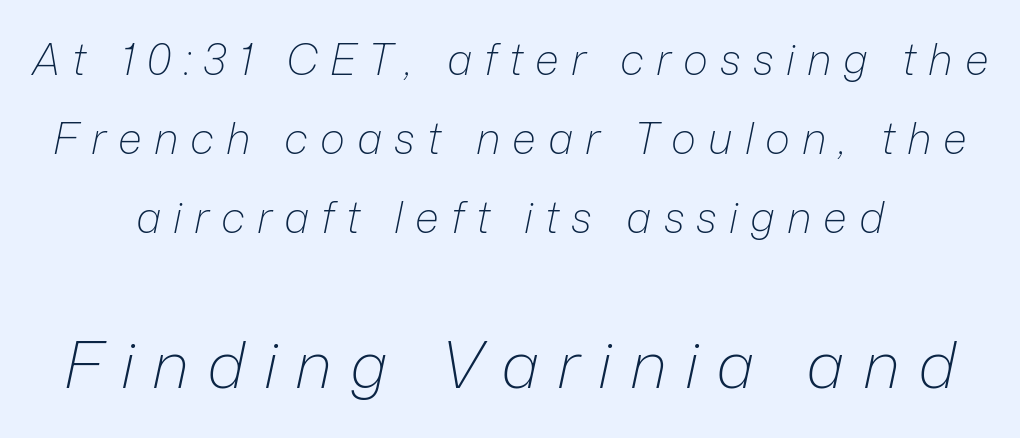
Q: Is the text bold? A: No.
Q: Is the text italic (slanted)? A: Yes, it leans right by about 12 degrees.
Q: Is the text underlined? A: No.
Q: How is the paragraph aligned? A: Centered.
Q: Is the spacing between letters normal or unusually wide? A: Unusually wide.
Q: Which block of text is set in a larger size, the first (top) or the second (bottom)? A: The second (bottom) one.
Q: Width (condensed, normal, or wide)? A: Normal.
Q: Stroke contrast? A: Low.
Q: x-height? A: Medium.
Q: Monospaced? A: No.
